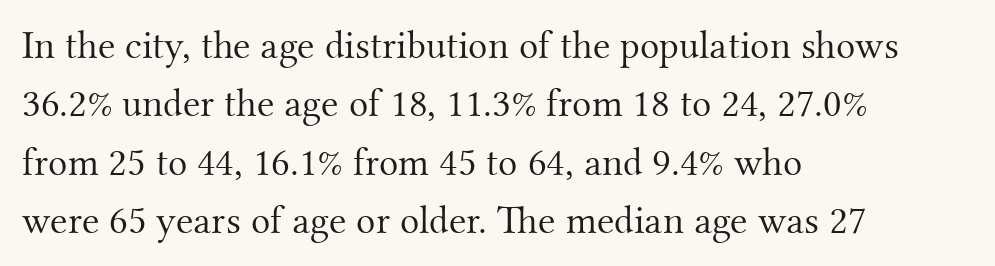
Q: Is the text bold? A: No.
Q: Is the text italic (slanted)? A: No, it is upright.
Q: Is the typeface a serif or a sans-serif typeface? A: Serif.
Q: Is the text underlined? A: No.
Q: How is the paragraph aligned? A: Left-aligned.
Q: Is the spacing between letters normal or unusually wide? A: Normal.
Q: Is the spacing between lines tight, normal or loose? A: Normal.
Q: Width (condensed, normal, or wide)? A: Normal.
Q: Stroke contrast? A: Medium.
Q: x-height? A: Small.
Q: Monospaced? A: No.
